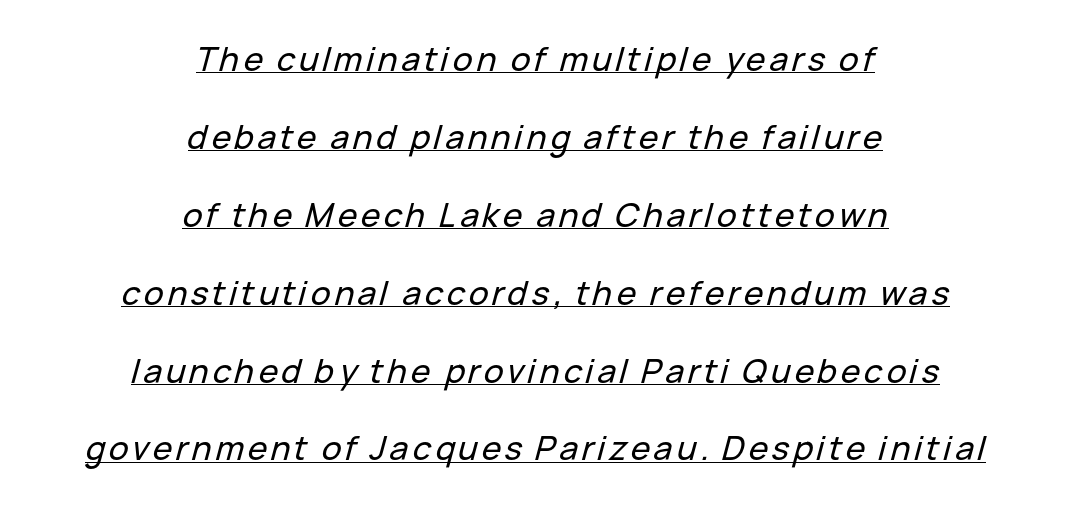
Q: Is the text italic (slanted)? A: Yes, it leans right by about 15 degrees.
Q: Is the text underlined? A: Yes.
Q: How is the paragraph aligned? A: Centered.
Q: Is the spacing between lines tight, normal or loose? A: Loose.
Q: Width (condensed, normal, or wide)? A: Normal.
Q: Stroke contrast? A: Low.
Q: x-height? A: Medium.
Q: Monospaced? A: No.
